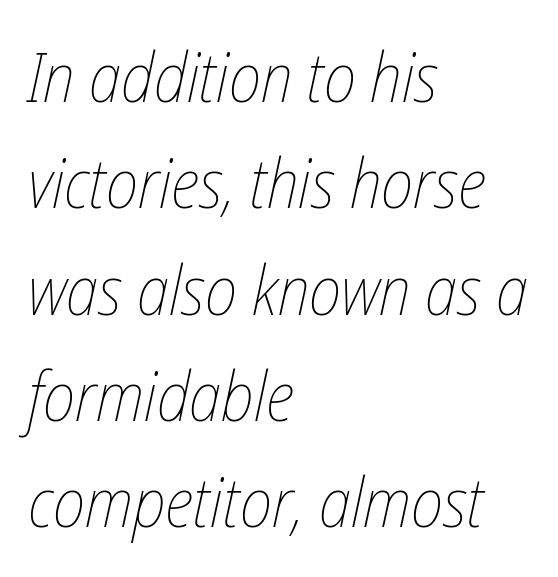
{"italic": "yes", "lean": "right", "slant_degrees": 12, "bold": "no", "weight": "thin", "width": "condensed", "stroke_contrast": "low", "x_height": "medium", "monospaced": "no", "underline": "no", "align": "left", "line_spacing": "normal", "line_spacing_ratio": 1.54, "letter_spacing": "normal", "letter_spacing_em": 0.0, "glyph_px": 69}
